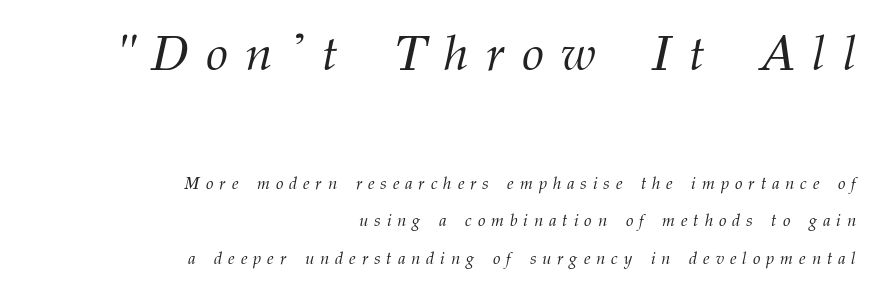
Q: Is the text bold? A: No.
Q: Is the text italic (slanted)? A: Yes, it leans right by about 12 degrees.
Q: Is the typeface a serif or a sans-serif typeface? A: Serif.
Q: Is the text underlined? A: No.
Q: How is the paragraph aligned? A: Right-aligned.
Q: Is the spacing between letters normal or unusually wide? A: Unusually wide.
Q: Is the spacing between lines tight, normal or loose? A: Loose.
Q: Which block of text is set in a larger size, the first (top) or the second (bottom)? A: The first (top) one.
Q: Width (condensed, normal, or wide)? A: Normal.
Q: Stroke contrast? A: Medium.
Q: x-height? A: Medium.
Q: Monospaced? A: No.
